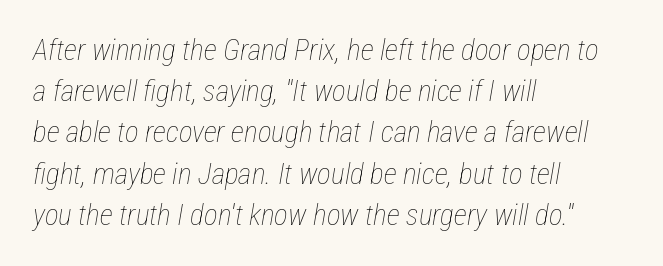
{"italic": "yes", "lean": "right", "slant_degrees": 12, "bold": "no", "weight": "thin", "width": "condensed", "stroke_contrast": "low", "x_height": "medium", "monospaced": "no", "underline": "no", "align": "left", "line_spacing": "normal", "line_spacing_ratio": 1.42, "letter_spacing": "normal", "letter_spacing_em": 0.0, "glyph_px": 29}
